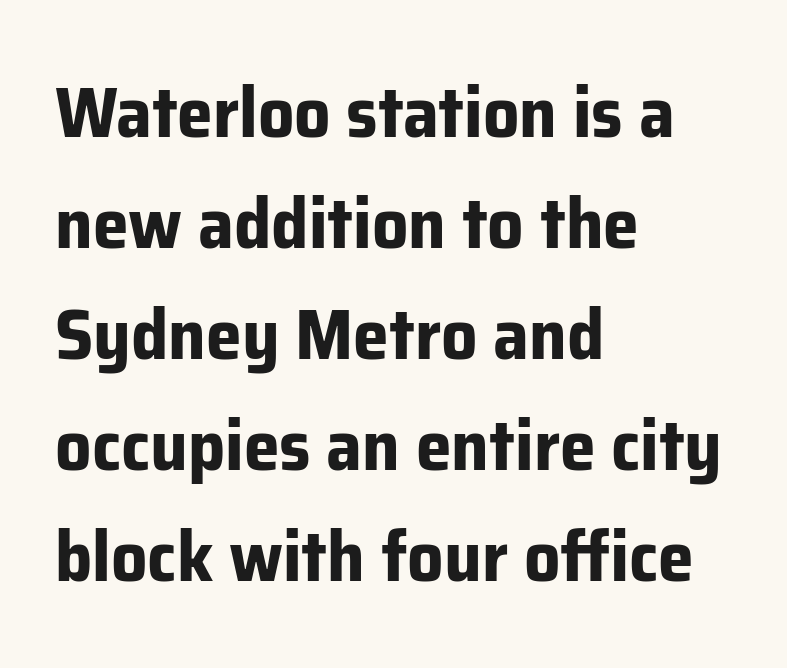
Q: Is the text bold? A: Yes.
Q: Is the text italic (slanted)? A: No, it is upright.
Q: Is the typeface a serif or a sans-serif typeface? A: Sans-serif.
Q: Is the text underlined? A: No.
Q: How is the paragraph aligned? A: Left-aligned.
Q: Is the spacing between letters normal or unusually wide? A: Normal.
Q: Is the spacing between lines tight, normal or loose? A: Normal.
Q: Width (condensed, normal, or wide)? A: Normal.
Q: Stroke contrast? A: Low.
Q: x-height? A: Medium.
Q: Monospaced? A: No.
